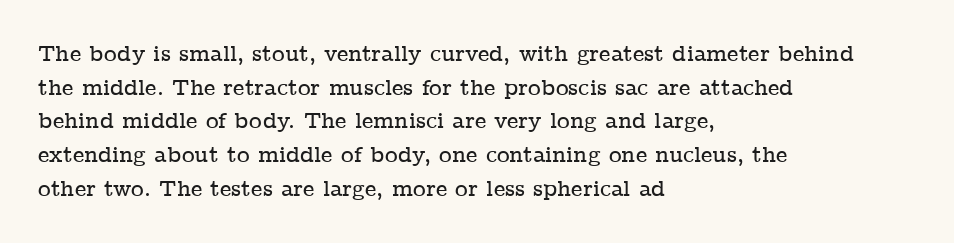
The image shows 22 px text type, upright; set left-aligned, normal line spacing (1.53x), normal letter spacing, not underlined.
